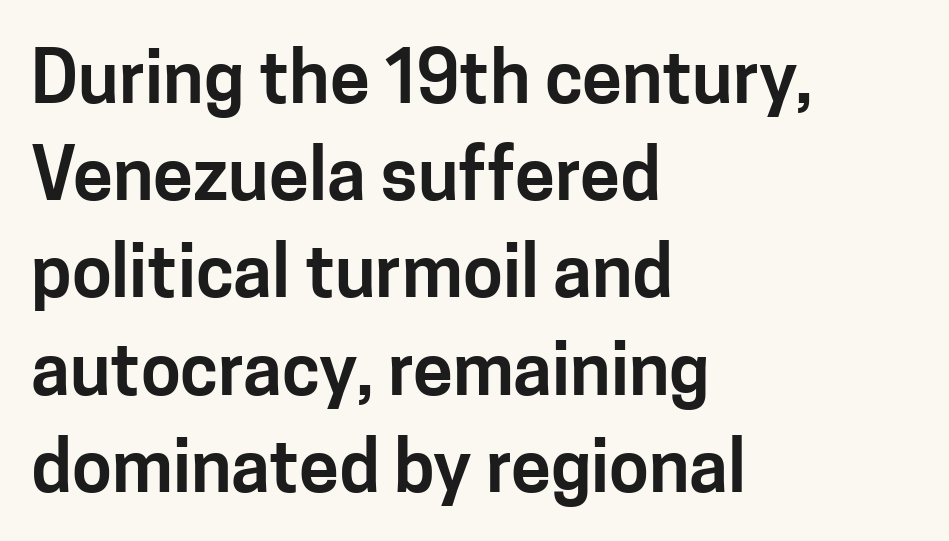
Q: Is the text italic (slanted)? A: No, it is upright.
Q: Is the typeface a serif or a sans-serif typeface? A: Sans-serif.
Q: Is the text underlined? A: No.
Q: How is the paragraph aligned? A: Left-aligned.
Q: Is the spacing between letters normal or unusually wide? A: Normal.
Q: Is the spacing between lines tight, normal or loose? A: Normal.
Q: Width (condensed, normal, or wide)? A: Normal.
Q: Stroke contrast? A: Low.
Q: x-height? A: Medium.
Q: Monospaced? A: No.
